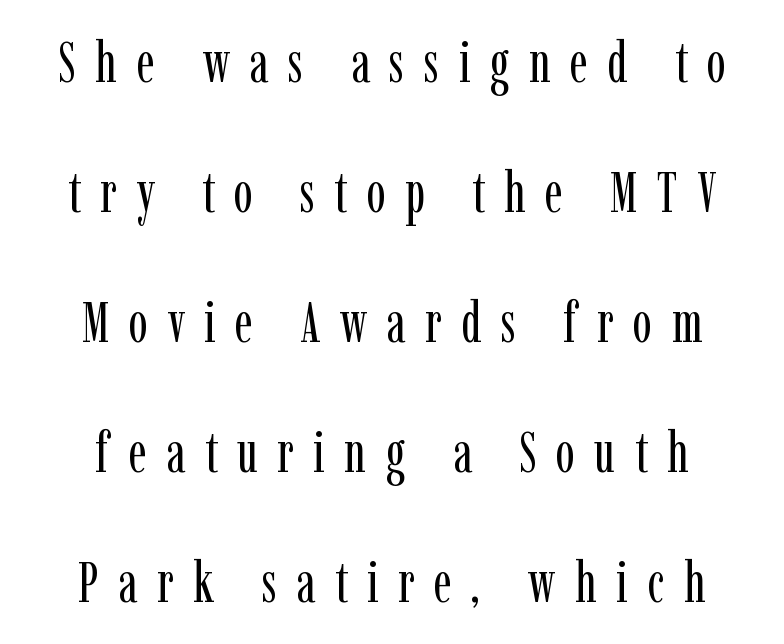
The image shows 57 px regular-weight, condensed serif type, upright; set centered, loose line spacing (2.28x), unusually wide letter spacing (+0.34 em), not underlined; low stroke contrast and a medium x-height.
